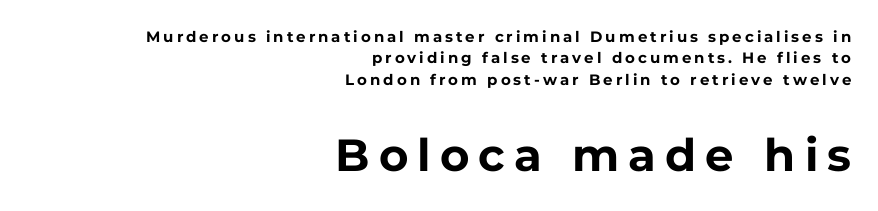
These lines have a slow, spaced-out rhythm from letter to letter. The glyphs in this specimen are sans serif. The letters advance in unequal steps, a hallmark of proportional type. The face used here has the dense, thick strokes of a bold. Evenly set lines give the paragraph a standard silhouette. Each line ends at the same right margin while the left side varies.
